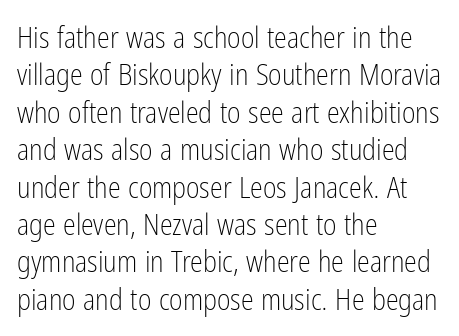
The image shows 29 px light, condensed sans-serif type, upright; set left-aligned, normal line spacing (1.29x), normal letter spacing, not underlined; low stroke contrast and a medium x-height.
